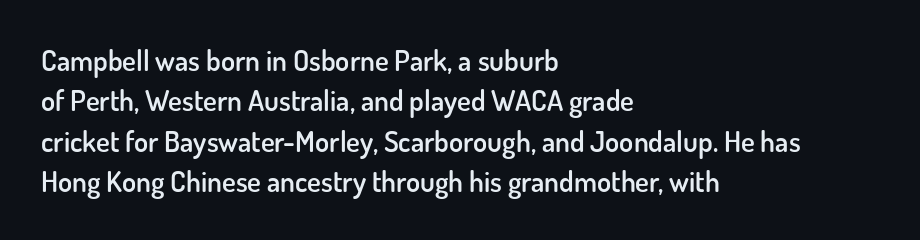
{"serif": "no", "italic": "no", "bold": "semi", "weight": "semibold", "width": "normal", "stroke_contrast": "low", "x_height": "small", "monospaced": "no", "underline": "no", "align": "left", "line_spacing": "normal", "line_spacing_ratio": 1.39, "letter_spacing": "normal", "letter_spacing_em": 0.0, "glyph_px": 29}
